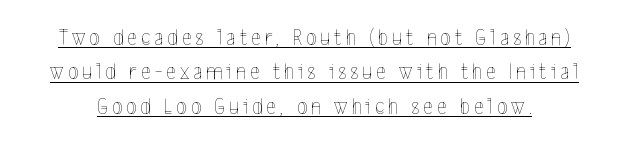
The image shows 23 px text type, upright; set normal line spacing (1.5x), underlined.
